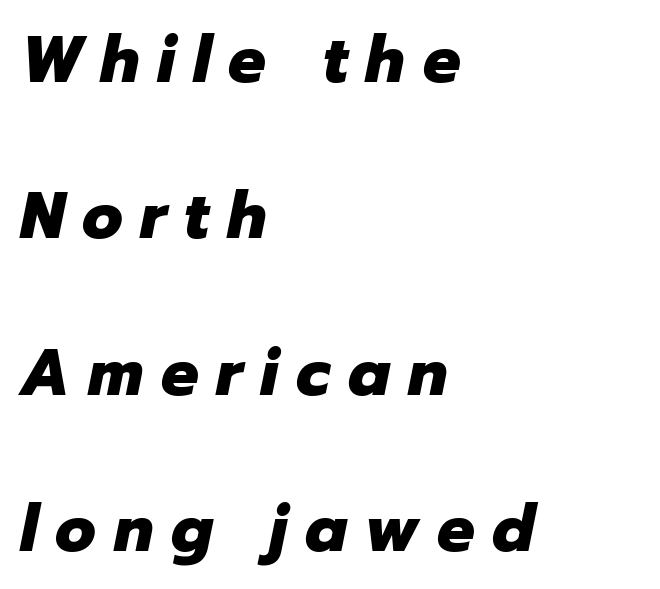
{"italic": "yes", "lean": "right", "slant_degrees": 12, "bold": "yes", "weight": "heavy", "width": "normal", "stroke_contrast": "low", "x_height": "medium", "monospaced": "no", "underline": "no", "align": "left", "line_spacing": "loose", "line_spacing_ratio": 2.37, "letter_spacing": "wide", "letter_spacing_em": 0.27, "glyph_px": 66}
